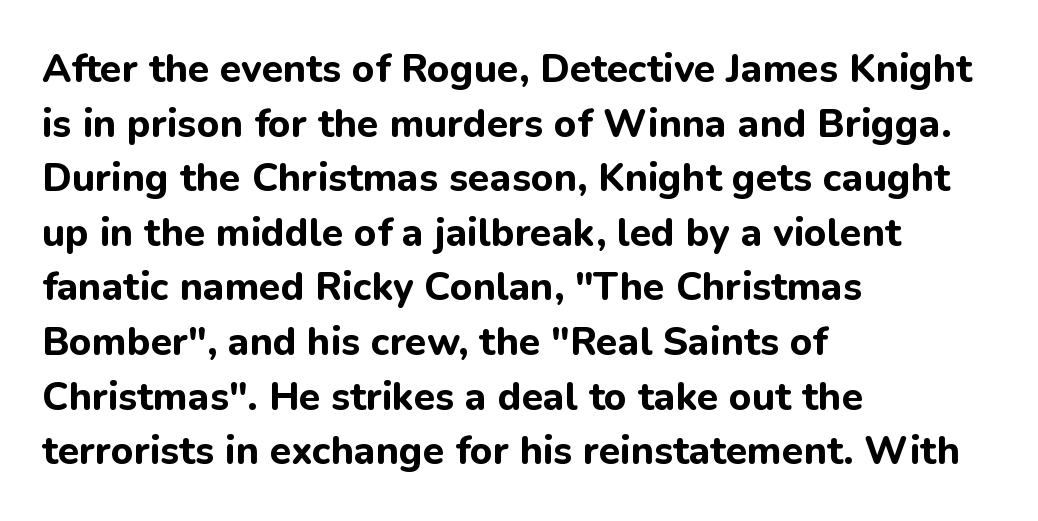
Q: Is the text bold? A: Yes.
Q: Is the text italic (slanted)? A: No, it is upright.
Q: Is the typeface a serif or a sans-serif typeface? A: Sans-serif.
Q: Is the text underlined? A: No.
Q: How is the paragraph aligned? A: Left-aligned.
Q: Is the spacing between letters normal or unusually wide? A: Normal.
Q: Is the spacing between lines tight, normal or loose? A: Normal.
Q: Width (condensed, normal, or wide)? A: Normal.
Q: Stroke contrast? A: Low.
Q: x-height? A: Medium.
Q: Monospaced? A: No.
